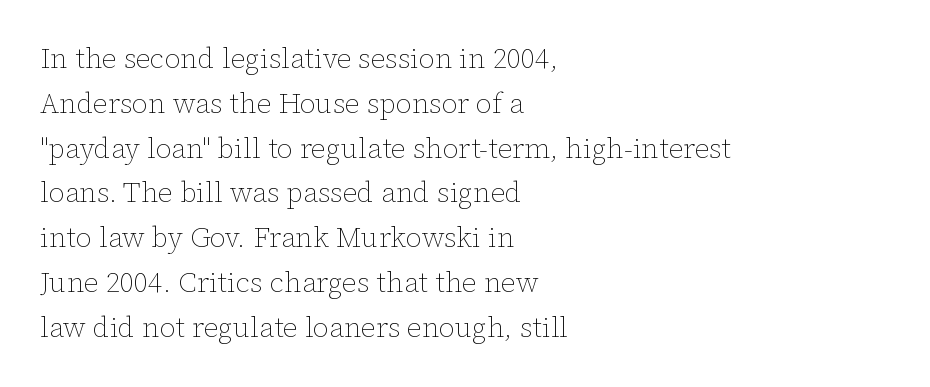
The image shows 28 px thin type, upright; set left-aligned, normal line spacing (1.6x), normal letter spacing, not underlined; low stroke contrast and a medium x-height.
